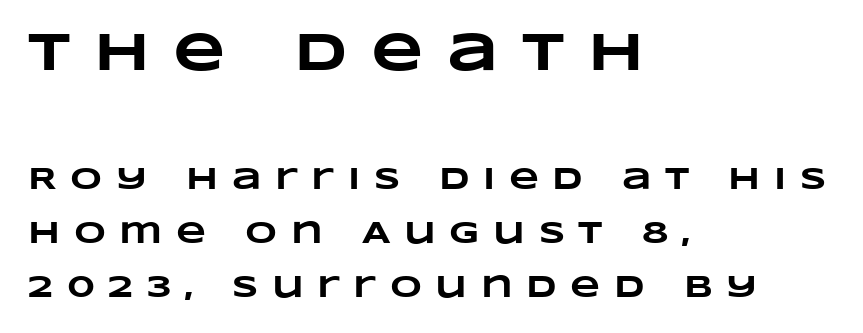
{"bold": "yes", "weight": "heavy", "width": "wide", "stroke_contrast": "low", "x_height": "large", "monospaced": "no", "underline": "no", "align": "left", "line_spacing_ratio": 1.74, "letter_spacing": "wide", "letter_spacing_em": 0.44, "larger_block": "first", "size_ratio": 1.74, "glyph_px": 54}
